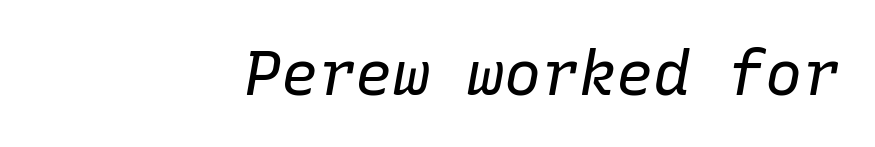
{"italic": "yes", "lean": "right", "slant_degrees": 10, "bold": "no", "weight": "regular", "width": "normal", "stroke_contrast": "low", "x_height": "medium", "monospaced": "yes", "underline": "no", "align": "right", "letter_spacing": "normal", "letter_spacing_em": 0.0, "glyph_px": 62}
